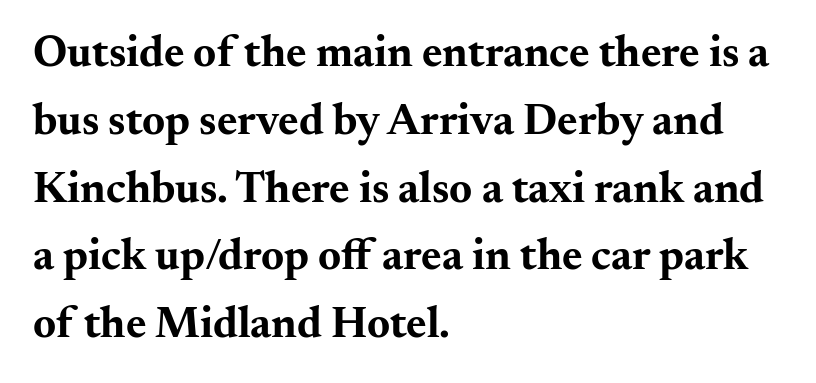
{"serif": "yes", "italic": "no", "bold": "yes", "weight": "bold", "width": "wide", "stroke_contrast": "medium", "x_height": "small", "monospaced": "no", "underline": "no", "align": "left", "line_spacing": "normal", "line_spacing_ratio": 1.54, "letter_spacing": "normal", "letter_spacing_em": 0.0, "glyph_px": 44}
